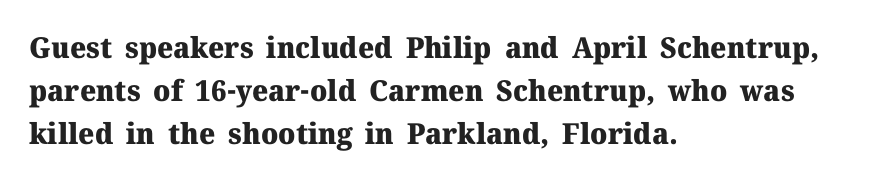
The image shows 29 px heavy serif type, upright; set left-aligned, normal line spacing (1.48x), normal letter spacing, not underlined; medium stroke contrast and a medium x-height.
